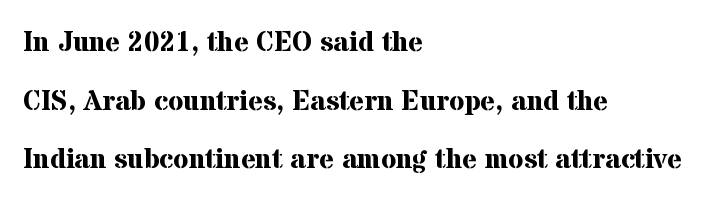
Q: Is the text bold? A: Yes.
Q: Is the text italic (slanted)? A: No, it is upright.
Q: Is the typeface a serif or a sans-serif typeface? A: Serif.
Q: Is the text underlined? A: No.
Q: How is the paragraph aligned? A: Left-aligned.
Q: Is the spacing between letters normal or unusually wide? A: Normal.
Q: Is the spacing between lines tight, normal or loose? A: Loose.
Q: Width (condensed, normal, or wide)? A: Normal.
Q: Stroke contrast? A: Medium.
Q: x-height? A: Medium.
Q: Monospaced? A: No.
